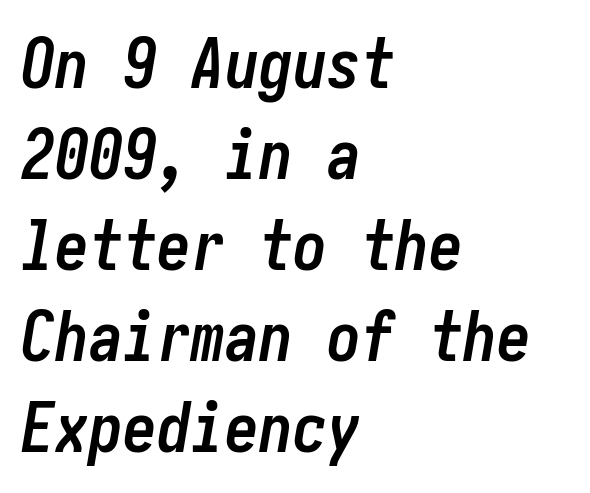
{"italic": "yes", "lean": "right", "slant_degrees": 10, "bold": "yes", "weight": "semibold", "width": "condensed", "stroke_contrast": "low", "x_height": "medium", "underline": "no", "align": "left", "line_spacing": "normal", "line_spacing_ratio": 1.34, "letter_spacing": "normal", "letter_spacing_em": 0.0, "glyph_px": 68}
